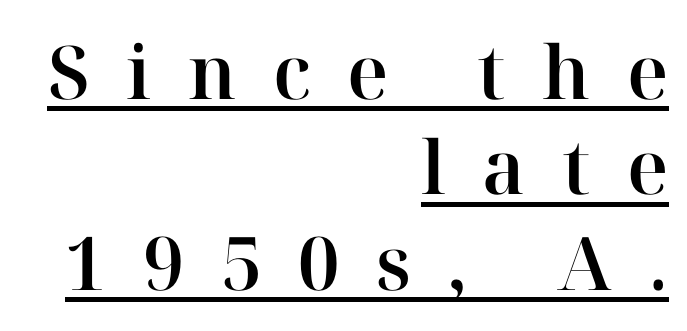
{"serif": "yes", "italic": "no", "width": "normal", "stroke_contrast": "high", "x_height": "medium", "monospaced": "no", "underline": "yes", "align": "right", "line_spacing": "normal", "line_spacing_ratio": 1.29, "letter_spacing": "wide", "letter_spacing_em": 0.49, "glyph_px": 74}
